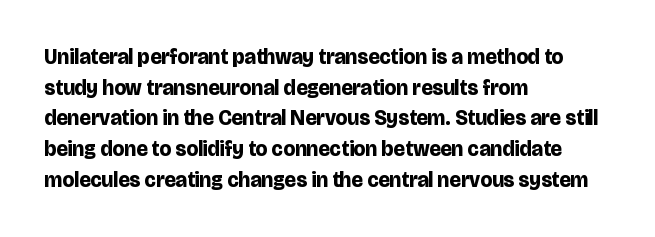
Glyph-to-glyph distance matches everyday printed text. If you drew a line through each stem, it would be perfectly vertical. Horizontal bands of white between lines are of average thickness. Type without underlining. The glyphs have the mass of a bold cut.
